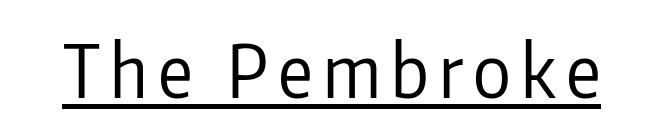
The rendered words wear a rule along their underside. Nothing heavy about these letters — not bold at all. Each letter's strokes conclude bluntly, with no projecting serifs. This sample uses an upright cut, with every glyph sitting square on the baseline. The passage shown is typed in a proportional face where columns would drift.
